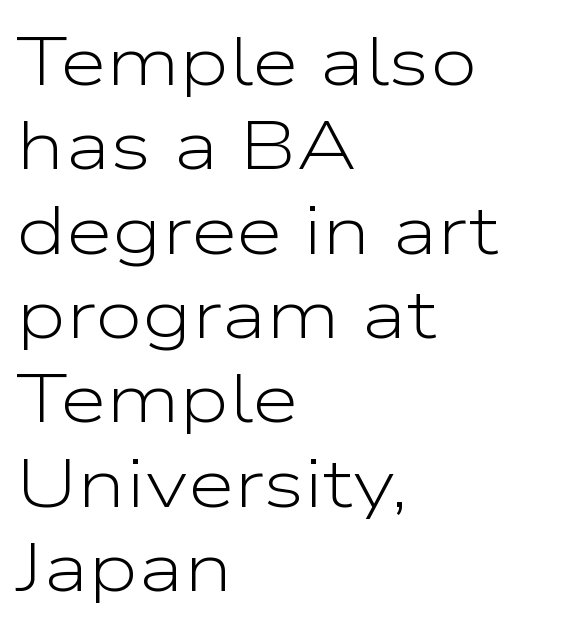
The rendering anchors every line to the left-hand side. Only glyphs here, with clear space below each row. Varying glyph widths throughout — classic text-font behaviour. Unbolded letterforms with no extra heft. This sample uses an upright cut, with every glyph sitting square on the baseline. Type style note: lacks serifs.
